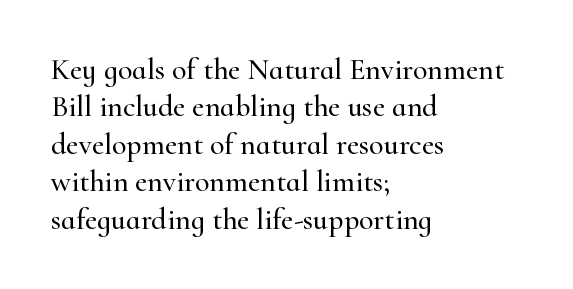
The image shows 30 px serif type, upright; set left-aligned, normal line spacing (1.25x), normal letter spacing, not underlined; high stroke contrast and a small x-height.
